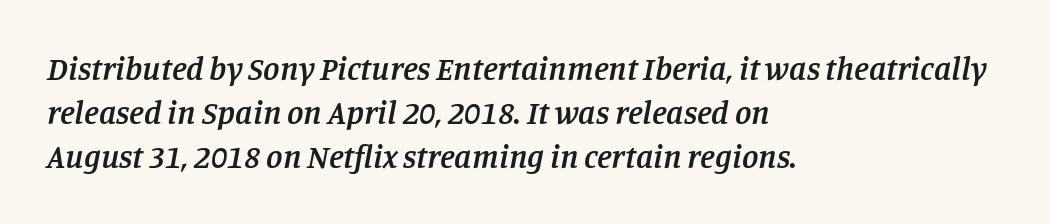
Left-aligned paragraph, ragged on the right. Style check: oblique. Is this a fixed-width face? No — the glyphs have proportional, varying widths. Just letters on the line, the space beneath them empty. Spacing between characters is what you'd get straight out of the box. Students, observe: this is what conventionally led text looks like.
